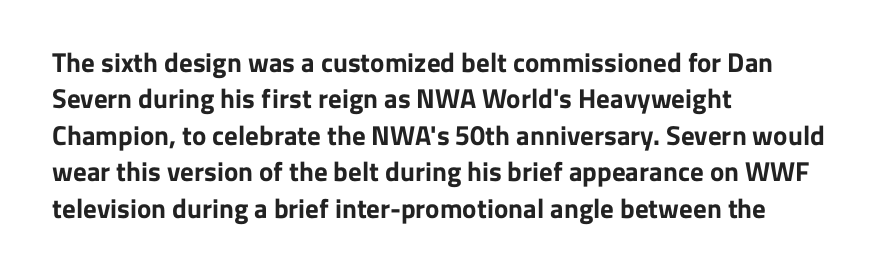
The image shows 27 px bold type, upright; set left-aligned, normal line spacing (1.35x), normal letter spacing, not underlined.
